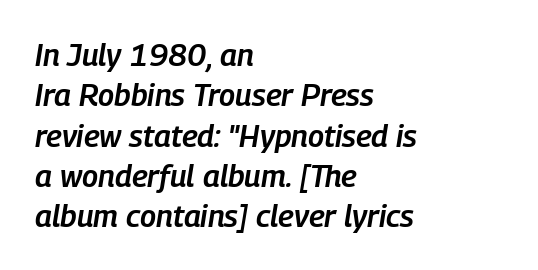
The image shows 31 px semibold, condensed type, italic (leaning right); set left-aligned, normal line spacing (1.3x), normal letter spacing, not underlined; low stroke contrast and a medium x-height.
